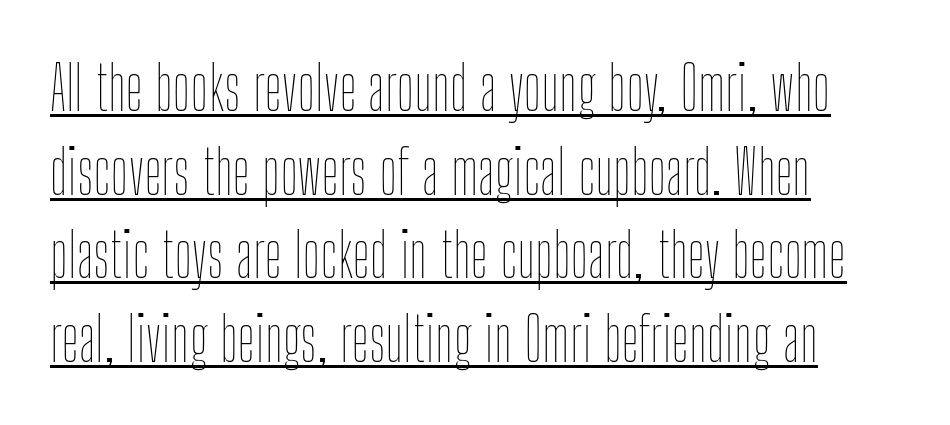
{"italic": "no", "bold": "no", "weight": "thin", "width": "condensed", "stroke_contrast": "low", "x_height": "medium", "monospaced": "no", "underline": "yes", "align": "left", "line_spacing": "normal", "line_spacing_ratio": 1.37, "letter_spacing": "normal", "letter_spacing_em": 0.0, "glyph_px": 61}
